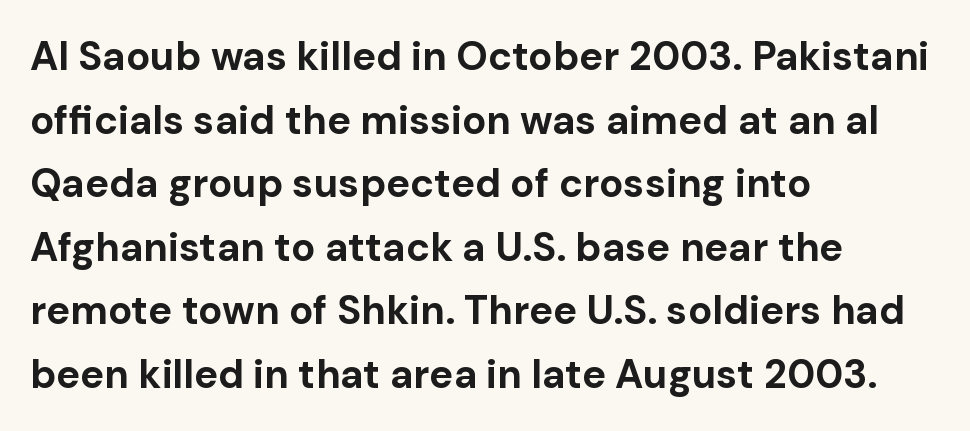
Q: Is the text bold? A: Yes.
Q: Is the text italic (slanted)? A: No, it is upright.
Q: Is the typeface a serif or a sans-serif typeface? A: Sans-serif.
Q: Is the text underlined? A: No.
Q: How is the paragraph aligned? A: Left-aligned.
Q: Is the spacing between letters normal or unusually wide? A: Normal.
Q: Is the spacing between lines tight, normal or loose? A: Normal.
Q: Width (condensed, normal, or wide)? A: Normal.
Q: Stroke contrast? A: Low.
Q: x-height? A: Medium.
Q: Monospaced? A: No.
